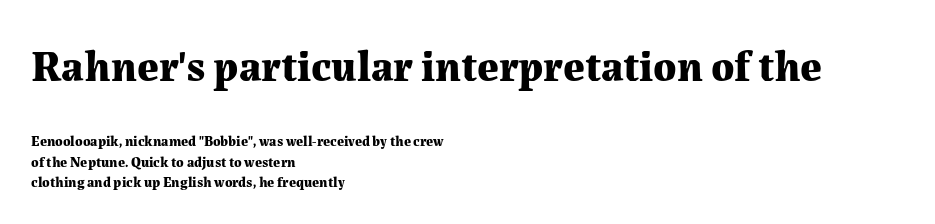
{"serif": "yes", "italic": "no", "bold": "yes", "weight": "bold", "width": "normal", "stroke_contrast": "medium", "x_height": "medium", "monospaced": "no", "underline": "no", "align": "left", "line_spacing": "normal", "line_spacing_ratio": 1.48, "letter_spacing": "normal", "letter_spacing_em": 0.0, "larger_block": "first", "size_ratio": 3.07, "glyph_px": 43}
